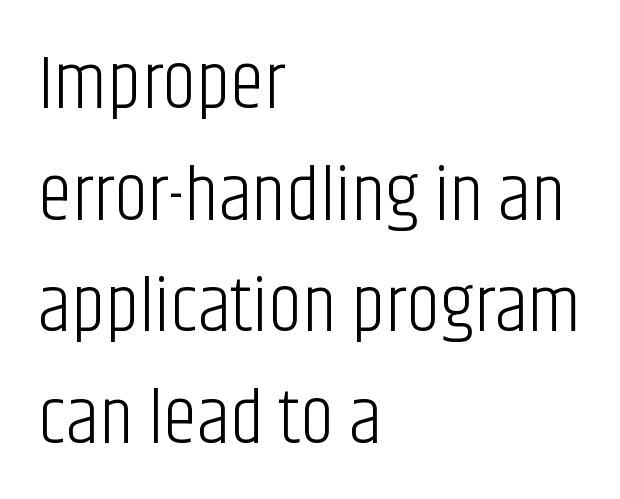
The image shows 77 px light, condensed sans-serif type, upright; set left-aligned, normal line spacing (1.45x), normal letter spacing, not underlined; low stroke contrast and a large x-height.
